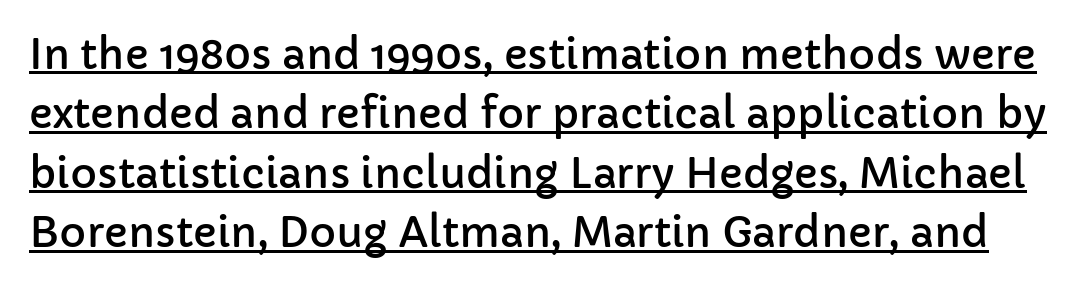
{"serif": "no", "italic": "no", "width": "normal", "stroke_contrast": "low", "x_height": "medium", "monospaced": "no", "underline": "yes", "line_spacing": "normal", "line_spacing_ratio": 1.45, "letter_spacing": "normal", "letter_spacing_em": 0.0, "glyph_px": 41}
